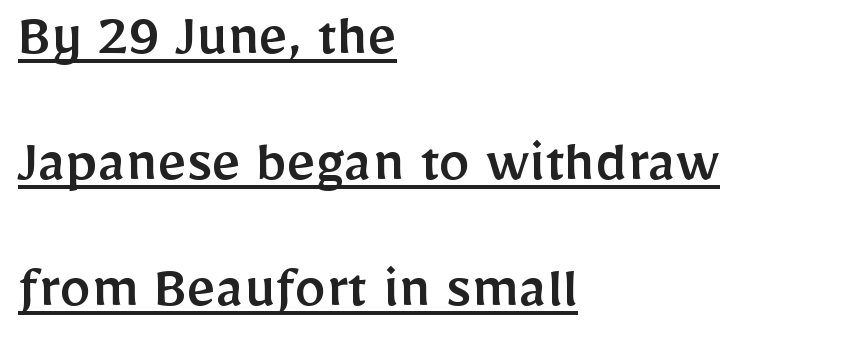
The image shows 63 px sans-serif type, upright; set left-aligned, loose line spacing (2.0x), normal letter spacing, underlined; low stroke contrast and a medium x-height.
